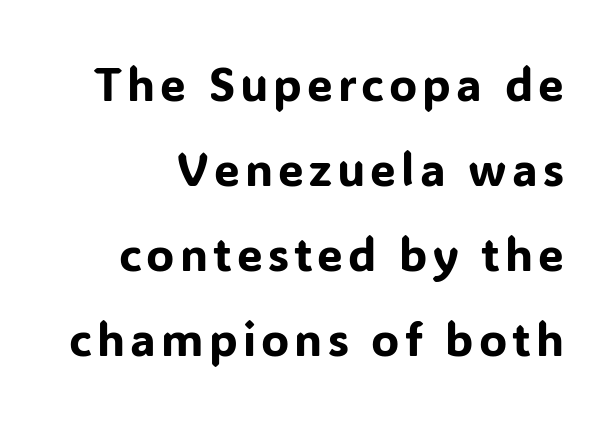
The image shows 46 px sans-serif type, upright; set line spacing 1.85x, not underlined; low stroke contrast and a medium x-height.
